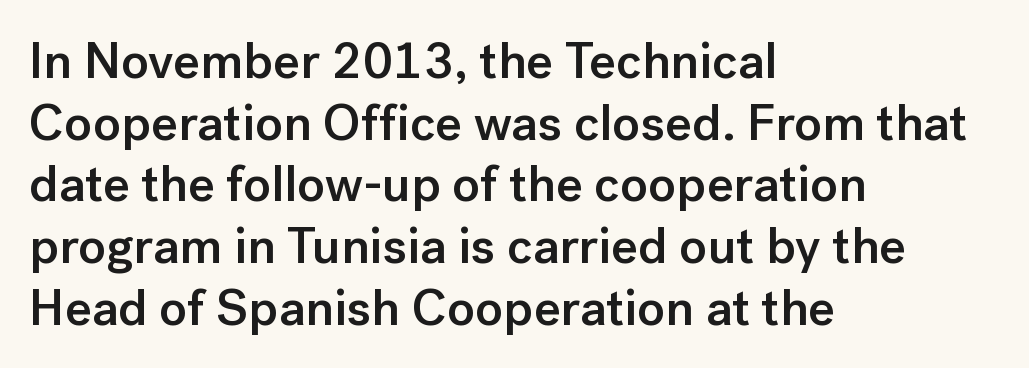
The image shows 51 px semibold sans-serif type, upright; set left-aligned, line spacing 1.21x, normal letter spacing, not underlined; low stroke contrast and a medium x-height.
